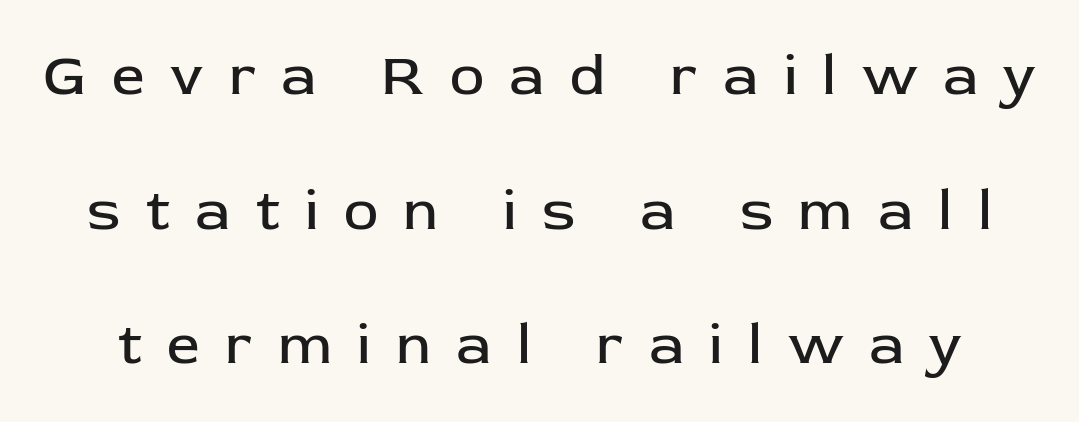
The image shows 58 px regular-weight sans-serif type, upright; set loose line spacing (2.32x), unusually wide letter spacing (+0.44 em), not underlined; low stroke contrast and a medium x-height.
